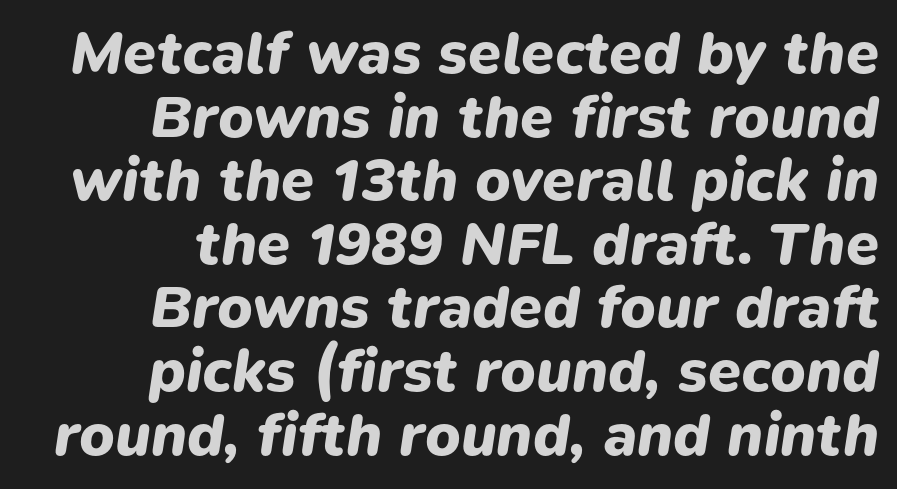
{"italic": "yes", "lean": "right", "slant_degrees": 9, "bold": "yes", "weight": "heavy", "width": "normal", "stroke_contrast": "low", "x_height": "medium", "monospaced": "no", "underline": "no", "align": "right", "line_spacing": "tight", "line_spacing_ratio": 1.06, "letter_spacing": "normal", "letter_spacing_em": 0.0, "glyph_px": 60}
